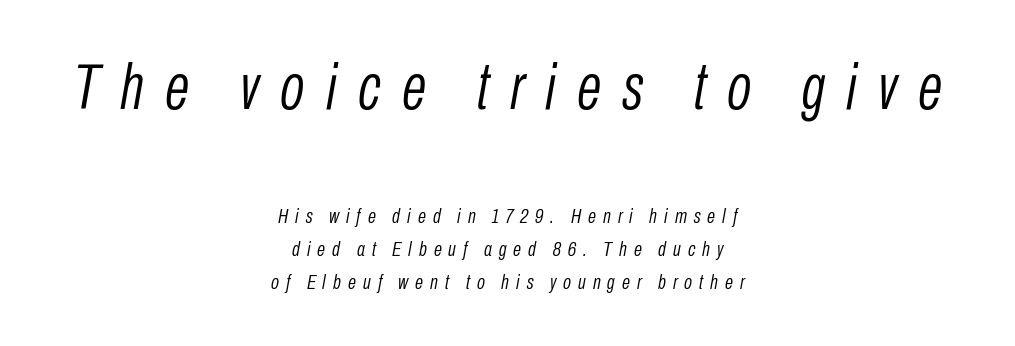
Teacher's note: observe the equal gaps on both sides — that is centered alignment. The gap between lines stays unmarked. The rows are spaced the way most documents space them. Spacing verdict: proportional, widths tailored to each character. The designer gave the opening block more size than the closing block. Style check: oblique.
